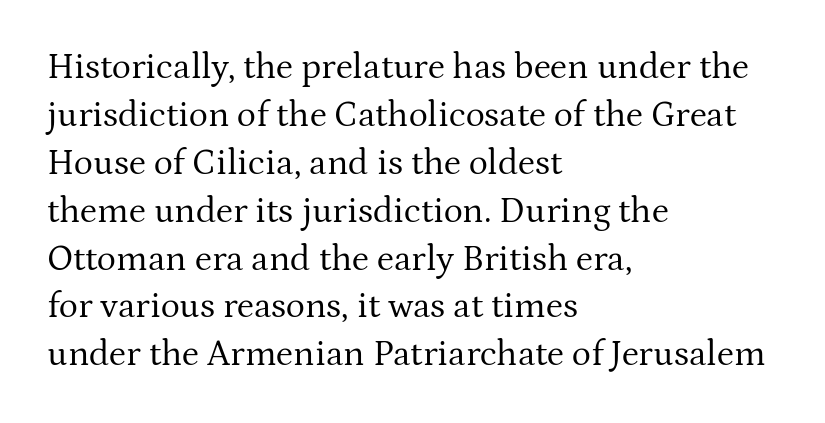
The image shows 36 px regular-weight serif type, upright; set left-aligned, normal line spacing (1.33x), normal letter spacing, not underlined; medium stroke contrast and a medium x-height.
